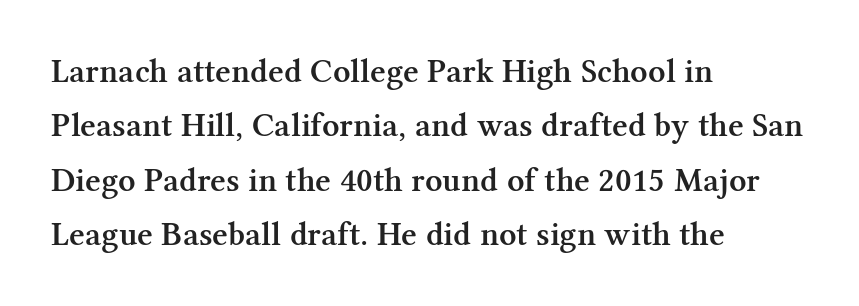
Q: Is the text bold? A: Semi-bold.
Q: Is the text italic (slanted)? A: No, it is upright.
Q: Is the typeface a serif or a sans-serif typeface? A: Serif.
Q: Is the text underlined? A: No.
Q: How is the paragraph aligned? A: Left-aligned.
Q: Is the spacing between letters normal or unusually wide? A: Normal.
Q: Is the spacing between lines tight, normal or loose? A: Normal.
Q: Width (condensed, normal, or wide)? A: Normal.
Q: Stroke contrast? A: Medium.
Q: x-height? A: Medium.
Q: Monospaced? A: No.
